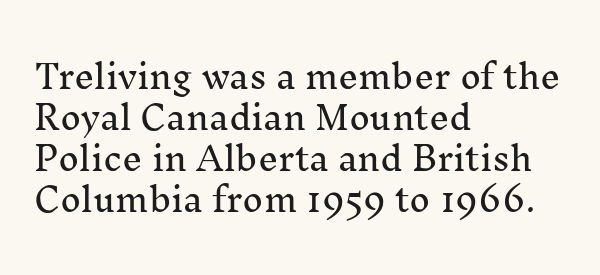
Q: Is the text italic (slanted)? A: No, it is upright.
Q: Is the typeface a serif or a sans-serif typeface? A: Serif.
Q: Is the text underlined? A: No.
Q: How is the paragraph aligned? A: Left-aligned.
Q: Is the spacing between letters normal or unusually wide? A: Normal.
Q: Is the spacing between lines tight, normal or loose? A: Normal.
Q: Width (condensed, normal, or wide)? A: Normal.
Q: Stroke contrast? A: Medium.
Q: x-height? A: Medium.
Q: Monospaced? A: No.
